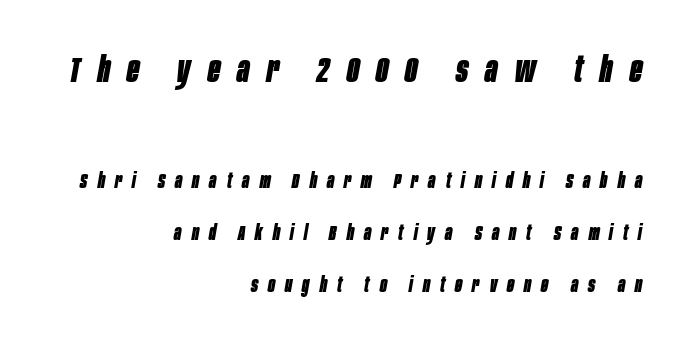
The image shows 36 px bold, condensed type, italic (leaning right); set right-aligned, loose line spacing (2.48x), unusually wide letter spacing (+0.48 em), not underlined; the first (top) block is 1.71x larger; low stroke contrast and a large x-height.
